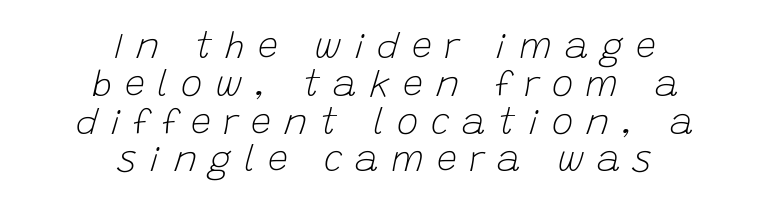
{"italic": "yes", "lean": "right", "slant_degrees": 15, "bold": "no", "weight": "light", "width": "normal", "stroke_contrast": "low", "x_height": "large", "monospaced": "no", "underline": "no", "align": "center", "line_spacing": "tight", "line_spacing_ratio": 1.05, "letter_spacing": "wide", "letter_spacing_em": 0.35, "glyph_px": 36}
